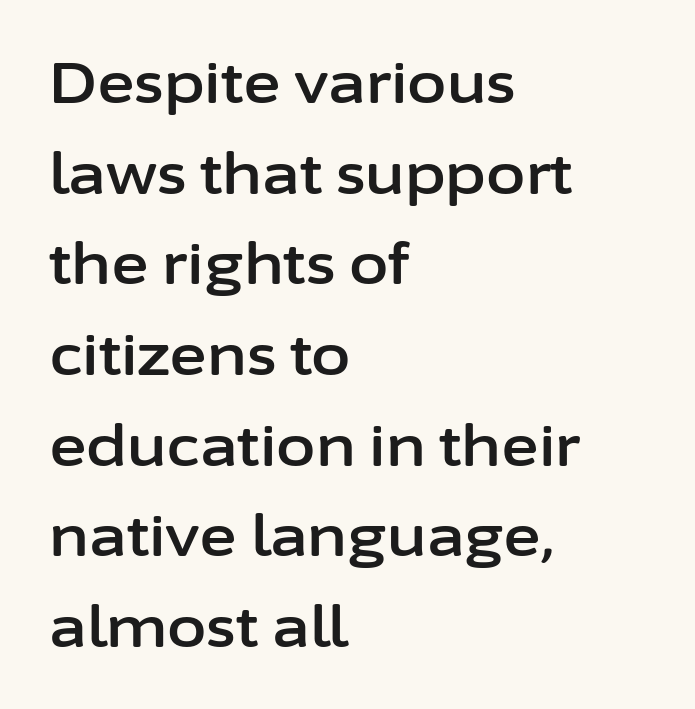
Think of a printed novel: that variable character pitch is what you see here. Ordinary non-slanted type is in use. Typographically, this falls in the sans-serif category. Lines of text with bare space underneath. Short note: letters normally spaced.
